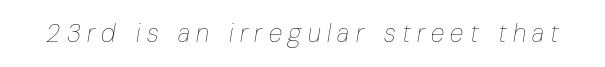
{"italic": "yes", "lean": "right", "slant_degrees": 10, "bold": "no", "underline": "no", "letter_spacing": "wide", "letter_spacing_em": 0.25, "glyph_px": 25}
